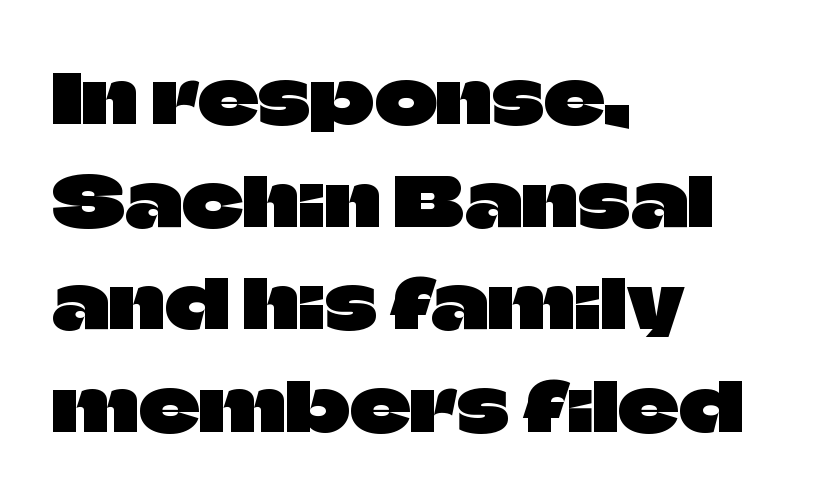
The image shows 67 px sans-serif type, upright; set left-aligned, normal line spacing (1.53x), normal letter spacing, not underlined; low stroke contrast and a large x-height.
